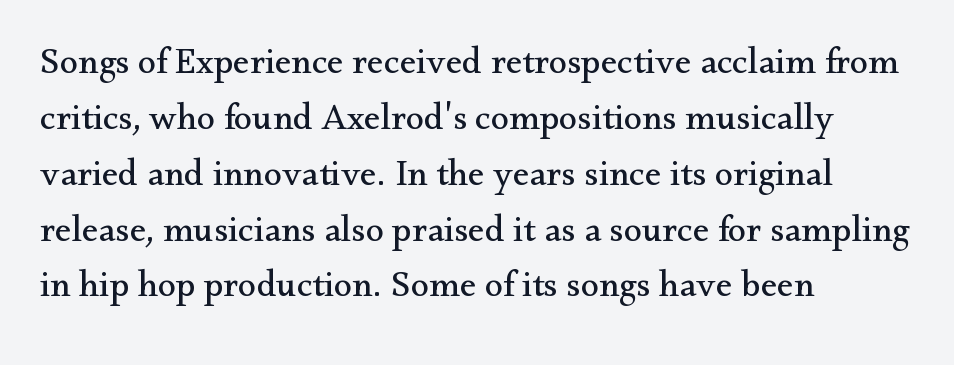
Q: Is the text bold? A: No.
Q: Is the text italic (slanted)? A: No, it is upright.
Q: Is the typeface a serif or a sans-serif typeface? A: Serif.
Q: Is the text underlined? A: No.
Q: How is the paragraph aligned? A: Left-aligned.
Q: Is the spacing between letters normal or unusually wide? A: Normal.
Q: Is the spacing between lines tight, normal or loose? A: Normal.
Q: Width (condensed, normal, or wide)? A: Normal.
Q: Stroke contrast? A: Medium.
Q: x-height? A: Small.
Q: Monospaced? A: No.
